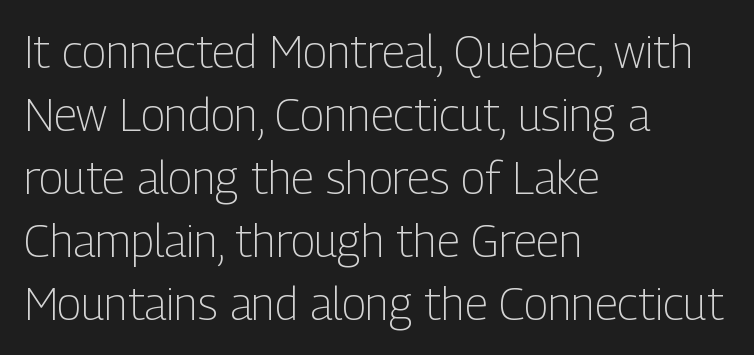
{"serif": "no", "italic": "no", "bold": "no", "weight": "light", "width": "condensed", "stroke_contrast": "low", "x_height": "medium", "monospaced": "no", "underline": "no", "align": "left", "line_spacing": "normal", "line_spacing_ratio": 1.4, "letter_spacing": "normal", "letter_spacing_em": 0.0, "glyph_px": 45}
